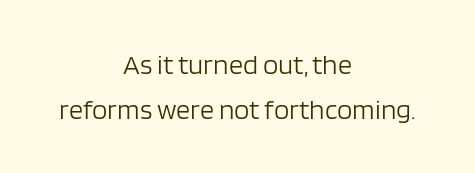
The image shows 28 px light sans-serif type, upright; set centered, normal line spacing (1.59x), normal letter spacing, not underlined; low stroke contrast and a large x-height.
